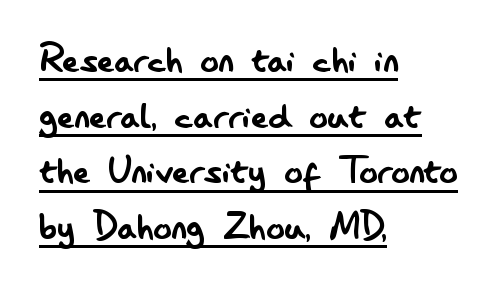
The image shows 46 px regular-weight, condensed sans-serif type, upright; set left-aligned, line spacing 1.21x, normal letter spacing, underlined; low stroke contrast and a small x-height.
